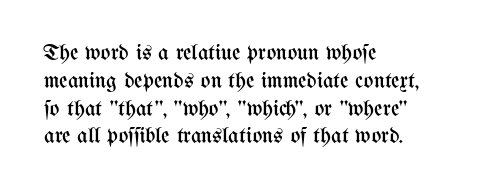
{"italic": "no", "bold": "no", "underline": "no", "align": "left", "line_spacing_ratio": 1.21, "letter_spacing": "normal", "letter_spacing_em": 0.0, "glyph_px": 23}
